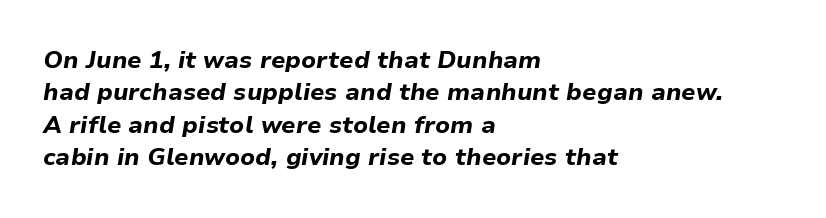
Any mark beneath the type? The region is blank. These lines carry a lot of weight — the face is fully bold. Each line starts at the same left margin while the right side varies. Each word holds together tightly as a unit, with standard inter-letter gaps.
